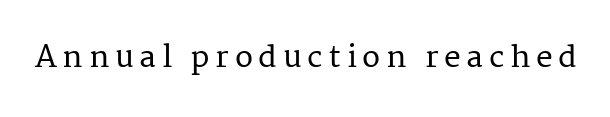
The image shows 30 px serif type, upright; set not underlined; medium stroke contrast and a medium x-height.
